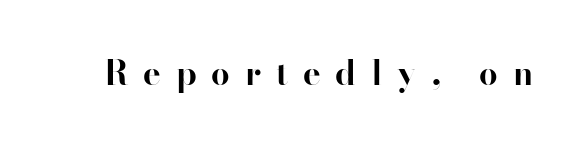
The lettering stays uniformly vertical, giving the passage a roman look. What kind of face is this? One with serifs. No word sits above an underline. Observe the wide spacing: letters keep a clear distance from each other. Proportional: the letters do not fall into vertical columns.
